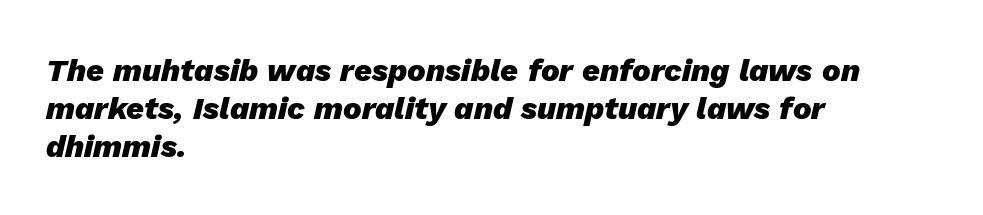
The image shows 31 px heavy type, italic (leaning right); set left-aligned, line spacing 1.23x, normal letter spacing, not underlined; low stroke contrast and a medium x-height.
